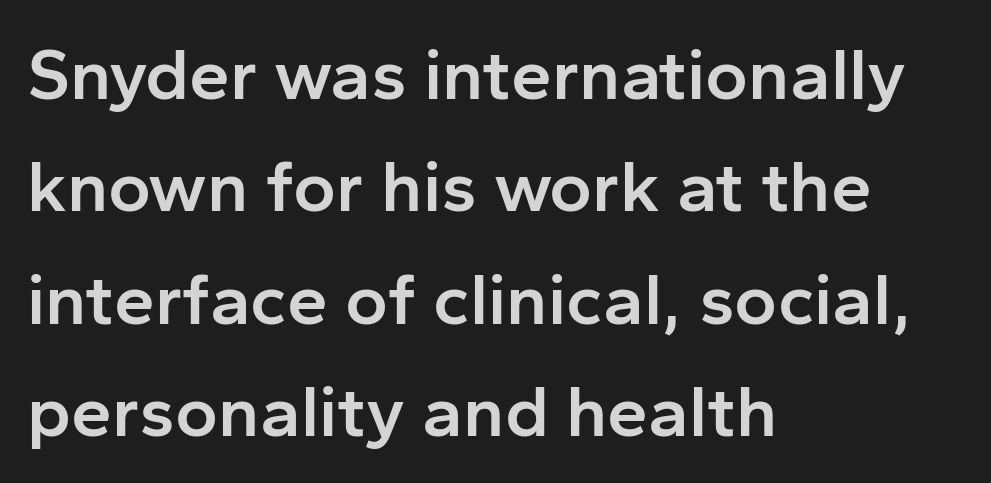
The rendering uses a moderate line-height, typical for paragraphs. In terms of weight, the rendering is demibold, just under bold. Unlike a traditional serif, this face leaves its strokes unadorned. What stands out about the letter spacing? Nothing — it is the standard amount. Think of a printed novel: that variable character pitch is what you see here. Type without underlining.
